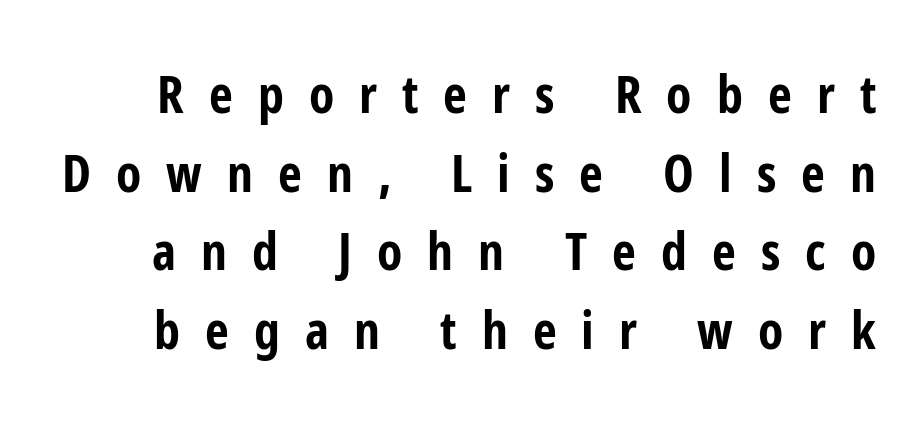
In terms of weight, the rendering is a true, heavy bold. Rule under the text: the space is simply empty. Here the designer chose a conventional face with non-uniform glyph widths. Loose tracking; the words dissolve into strings of separated letters.
